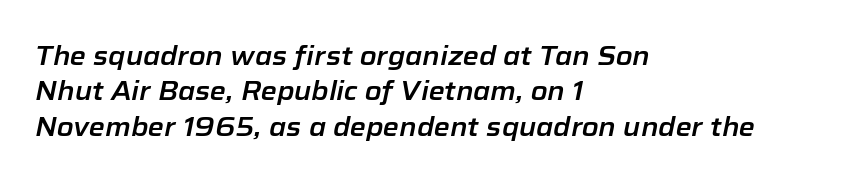
The image shows 26 px text type, italic (leaning right); set left-aligned, normal line spacing (1.36x), normal letter spacing, not underlined.
